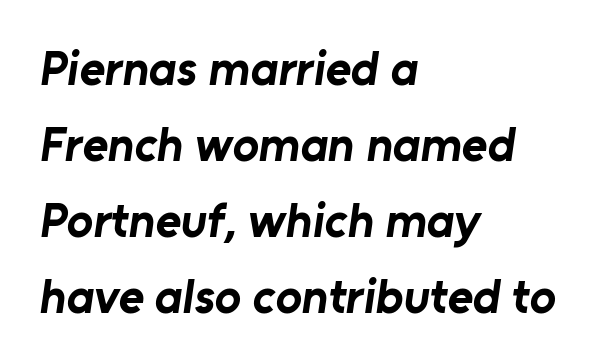
The image shows 49 px bold sans-serif type; set left-aligned, normal line spacing (1.55x), normal letter spacing, not underlined; low stroke contrast and a medium x-height.
